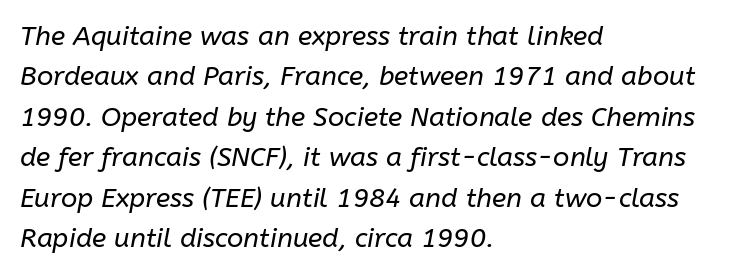
The leading is moderate, giving the passage an even texture. Underline: absent. The letters are slanted; this is an italic face. Heft: none added — not bold. Each line starts at the same left margin while the right side varies. Short note: letters normally spaced.
